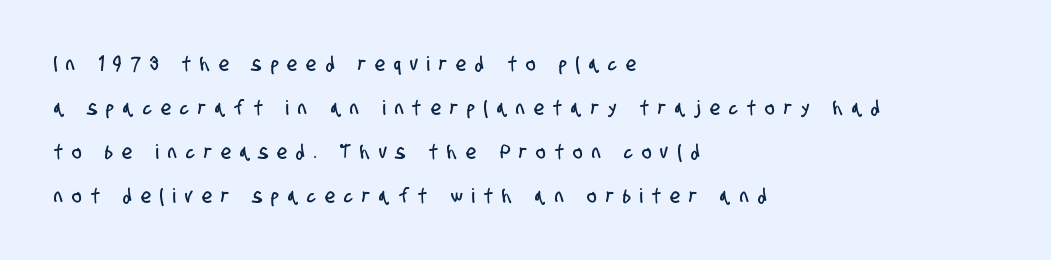
The image shows 20 px text type; set left-aligned, loose line spacing (2.2x), unusually wide letter spacing (+0.47 em), not underlined.
